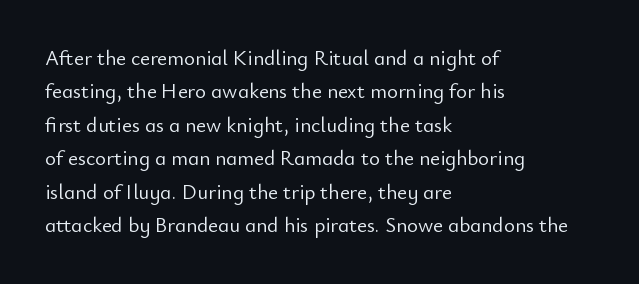
{"italic": "no", "bold": "no", "underline": "no", "align": "left", "line_spacing": "normal", "line_spacing_ratio": 1.59, "letter_spacing": "normal", "letter_spacing_em": 0.0, "glyph_px": 21}
